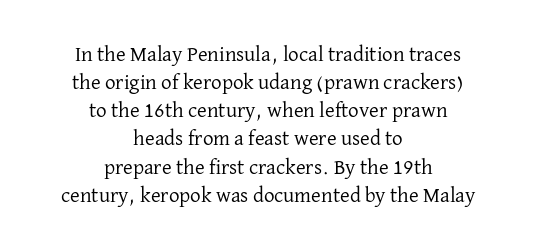
The image shows 21 px text type, upright; set centered, normal line spacing (1.34x), normal letter spacing, not underlined.
